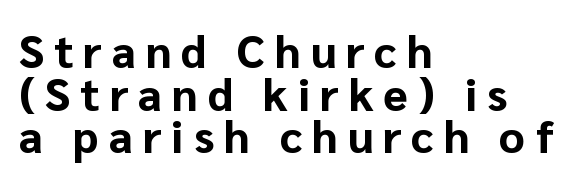
{"serif": "no", "italic": "no", "bold": "yes", "weight": "bold", "width": "normal", "stroke_contrast": "low", "x_height": "medium", "monospaced": "no", "underline": "no", "align": "left", "line_spacing": "tight", "line_spacing_ratio": 0.95, "letter_spacing": "wide", "letter_spacing_em": 0.22, "glyph_px": 45}
